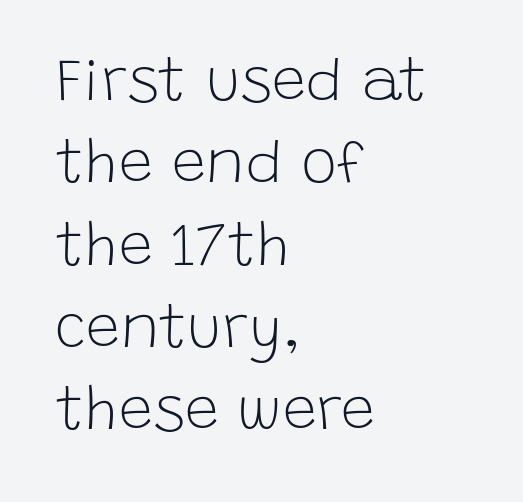
Q: Is the text bold? A: No.
Q: Is the text italic (slanted)? A: No, it is upright.
Q: Is the typeface a serif or a sans-serif typeface? A: Sans-serif.
Q: Is the text underlined? A: No.
Q: How is the paragraph aligned? A: Left-aligned.
Q: Is the spacing between letters normal or unusually wide? A: Normal.
Q: Is the spacing between lines tight, normal or loose? A: Normal.
Q: Width (condensed, normal, or wide)? A: Normal.
Q: Stroke contrast? A: Low.
Q: x-height? A: Large.
Q: Monospaced? A: No.
